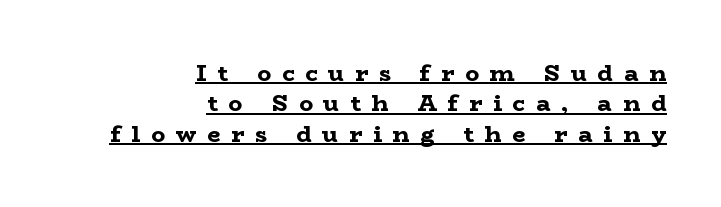
Q: Is the text bold? A: Yes.
Q: Is the text italic (slanted)? A: No, it is upright.
Q: Is the text underlined? A: Yes.
Q: How is the paragraph aligned? A: Right-aligned.
Q: Is the spacing between letters normal or unusually wide? A: Unusually wide.
Q: Is the spacing between lines tight, normal or loose? A: Normal.
